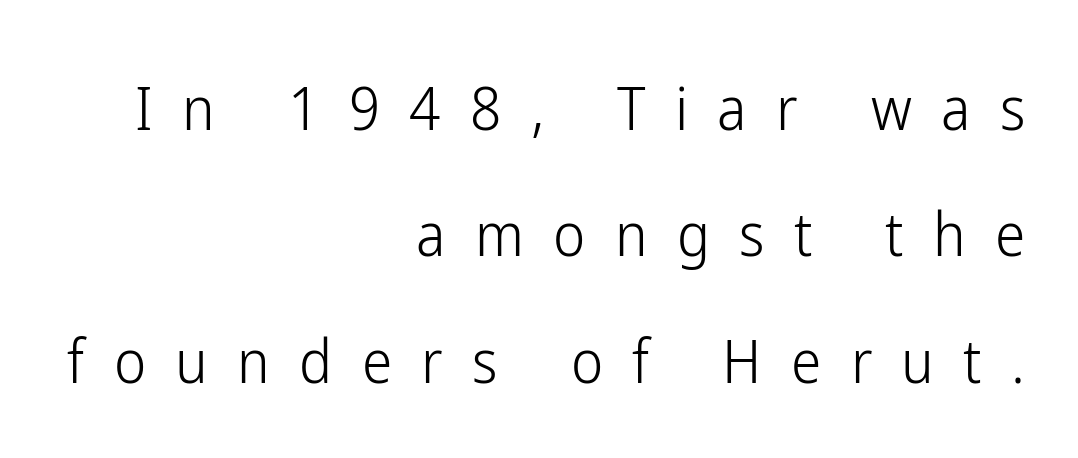
{"serif": "no", "italic": "no", "bold": "no", "weight": "light", "width": "condensed", "stroke_contrast": "low", "x_height": "medium", "monospaced": "no", "underline": "no", "align": "right", "line_spacing": "loose", "line_spacing_ratio": 2.07, "letter_spacing": "wide", "letter_spacing_em": 0.48, "glyph_px": 61}
